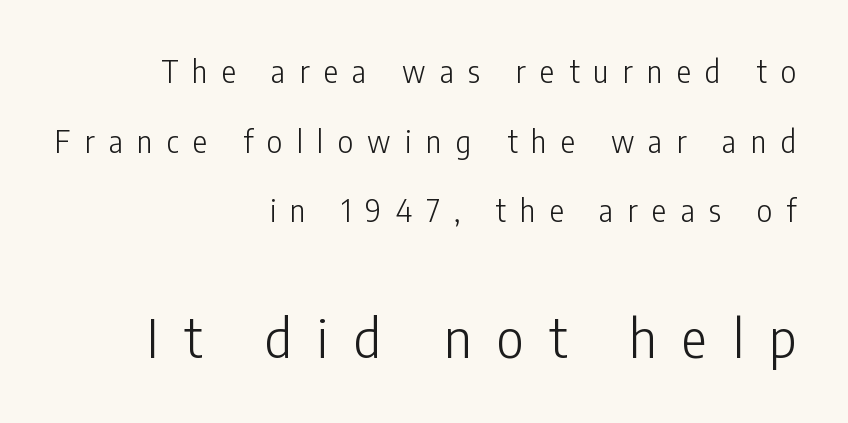
Q: Is the text bold? A: No.
Q: Is the text italic (slanted)? A: No, it is upright.
Q: Is the typeface a serif or a sans-serif typeface? A: Sans-serif.
Q: Is the text underlined? A: No.
Q: How is the paragraph aligned? A: Right-aligned.
Q: Is the spacing between letters normal or unusually wide? A: Unusually wide.
Q: Is the spacing between lines tight, normal or loose? A: Loose.
Q: Which block of text is set in a larger size, the first (top) or the second (bottom)? A: The second (bottom) one.
Q: Width (condensed, normal, or wide)? A: Condensed.
Q: Stroke contrast? A: Low.
Q: x-height? A: Medium.
Q: Monospaced? A: No.
